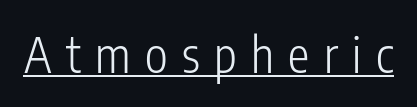
Q: Is the text bold? A: No.
Q: Is the text italic (slanted)? A: No, it is upright.
Q: Is the typeface a serif or a sans-serif typeface? A: Sans-serif.
Q: Is the text underlined? A: Yes.
Q: Is the spacing between letters normal or unusually wide? A: Unusually wide.
Q: Width (condensed, normal, or wide)? A: Condensed.
Q: Stroke contrast? A: Low.
Q: x-height? A: Medium.
Q: Monospaced? A: No.
